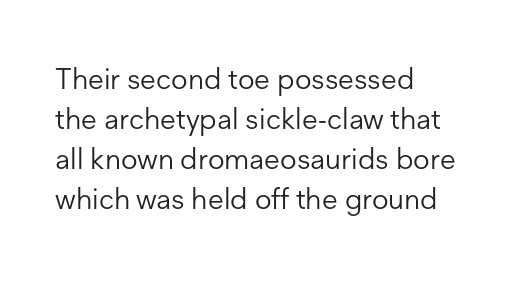
Q: Is the text bold? A: No.
Q: Is the text italic (slanted)? A: No, it is upright.
Q: Is the typeface a serif or a sans-serif typeface? A: Sans-serif.
Q: Is the text underlined? A: No.
Q: How is the paragraph aligned? A: Left-aligned.
Q: Is the spacing between letters normal or unusually wide? A: Normal.
Q: Is the spacing between lines tight, normal or loose? A: Normal.
Q: Width (condensed, normal, or wide)? A: Normal.
Q: Stroke contrast? A: Low.
Q: x-height? A: Medium.
Q: Monospaced? A: No.
